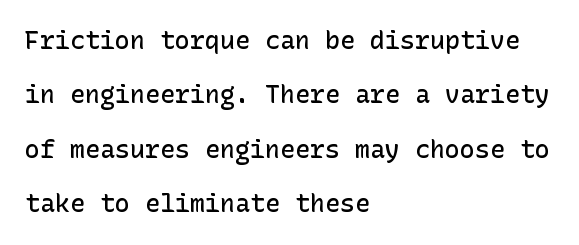
Posture: straight, roman, zero tilt. The passage shown has conventional tracking throughout. The paragraph has a hard left edge and a soft right edge. Horizontal bands of white between lines are thick stripes.
